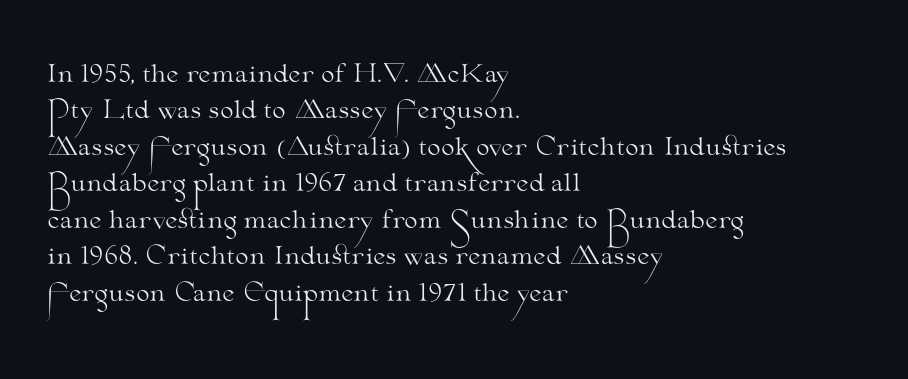
The foot of each line stays bare and open. These lines stack with their left ends in a neat column. Italic: no, the glyphs are upright roman. These lines sit exactly where default settings would place them.
